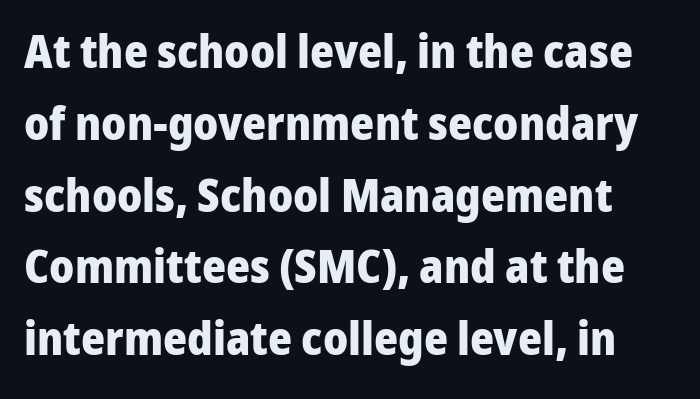
The image shows 46 px heavy sans-serif type, upright; set normal line spacing (1.56x), normal letter spacing, not underlined; low stroke contrast and a medium x-height.
